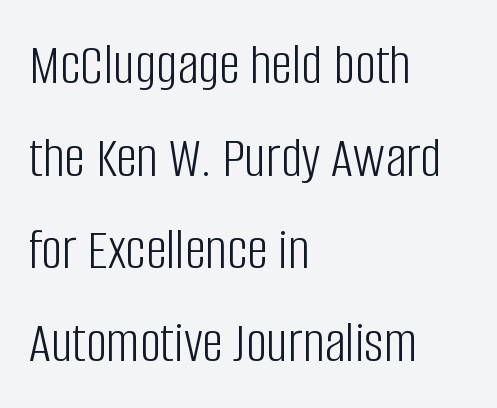
{"serif": "no", "italic": "no", "bold": "no", "weight": "light", "width": "condensed", "stroke_contrast": "low", "x_height": "large", "monospaced": "no", "underline": "no", "align": "left", "line_spacing": "normal", "line_spacing_ratio": 1.57, "letter_spacing": "normal", "letter_spacing_em": 0.0, "glyph_px": 59}
